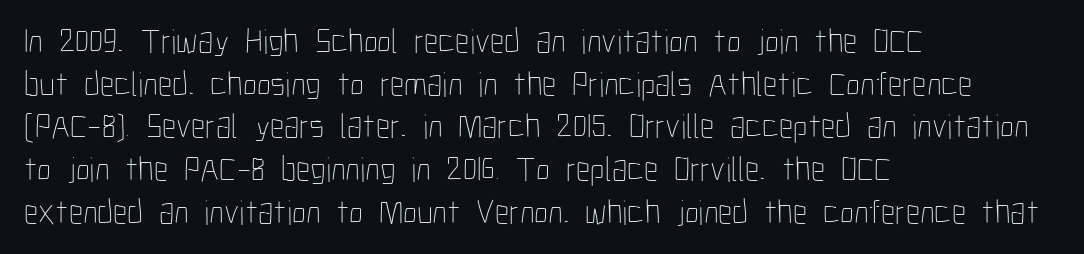
{"italic": "no", "bold": "no", "weight": "thin", "width": "condensed", "stroke_contrast": "low", "x_height": "medium", "monospaced": "no", "underline": "no", "align": "left", "line_spacing_ratio": 1.22, "letter_spacing": "normal", "letter_spacing_em": 0.0, "glyph_px": 35}
